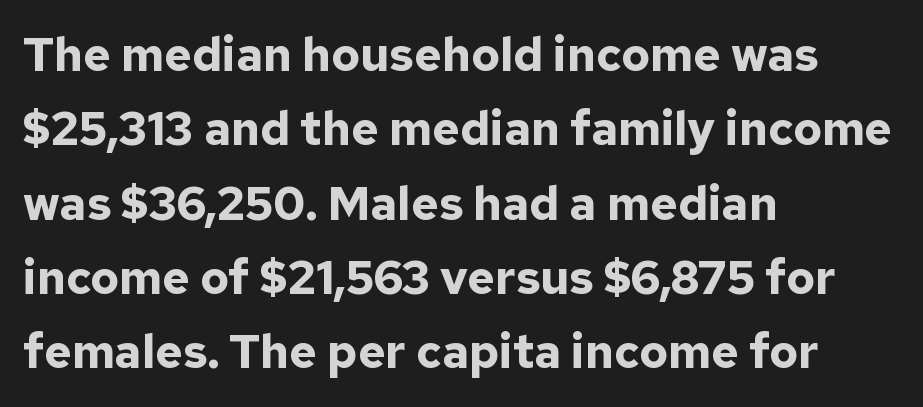
{"serif": "no", "italic": "no", "bold": "yes", "weight": "bold", "width": "normal", "stroke_contrast": "low", "x_height": "medium", "monospaced": "no", "underline": "no", "align": "left", "line_spacing": "normal", "line_spacing_ratio": 1.58, "letter_spacing": "normal", "letter_spacing_em": 0.0, "glyph_px": 47}
